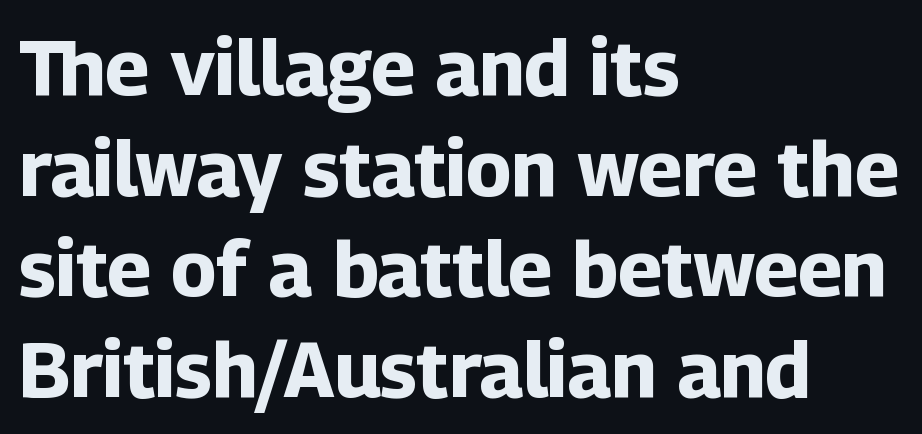
The image shows 78 px bold sans-serif type, upright; set left-aligned, normal line spacing (1.29x), normal letter spacing, not underlined; low stroke contrast and a medium x-height.
